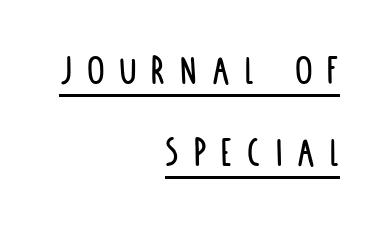
{"serif": "no", "italic": "no", "width": "condensed", "stroke_contrast": "low", "x_height": "large", "monospaced": "no", "underline": "yes", "align": "right", "line_spacing_ratio": 1.86, "letter_spacing": "wide", "letter_spacing_em": 0.34, "glyph_px": 44}
